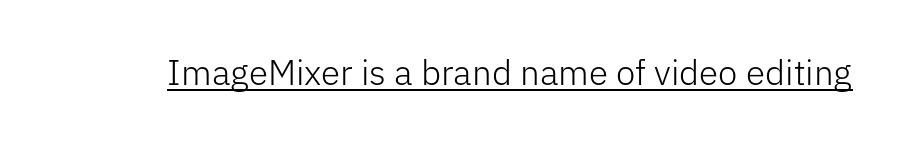
The passage shown is typeset with a sans-serif family. Do the characters align in a grid? No, the font is proportional. Does the lettering tilt? It doesn't — this is upright. Like a heading marked for emphasis, these lines bear an underscore. Honestly, the letter spacing is just normal — you wouldn't notice it.
